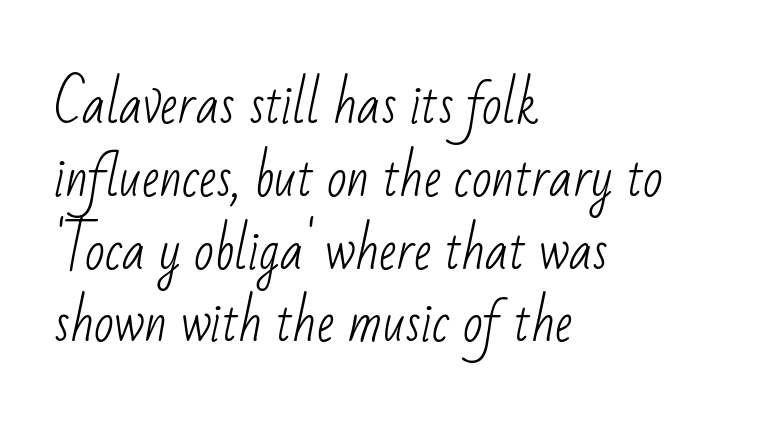
{"serif": "no", "bold": "no", "weight": "light", "width": "condensed", "stroke_contrast": "low", "x_height": "small", "monospaced": "no", "underline": "no", "align": "left", "line_spacing": "normal", "line_spacing_ratio": 1.4, "letter_spacing": "normal", "letter_spacing_em": 0.0, "glyph_px": 52}
